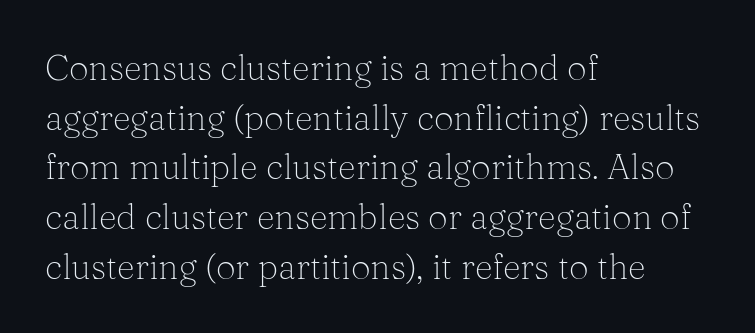
The image shows 35 px light serif type, upright; set left-aligned, normal line spacing (1.42x), normal letter spacing, not underlined; medium stroke contrast and a medium x-height.
